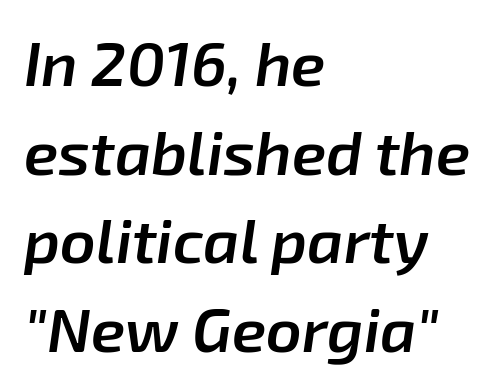
{"italic": "yes", "lean": "right", "slant_degrees": 8, "bold": "semi", "weight": "semibold", "width": "normal", "stroke_contrast": "low", "x_height": "medium", "monospaced": "no", "underline": "no", "align": "left", "line_spacing": "normal", "line_spacing_ratio": 1.43, "letter_spacing": "normal", "letter_spacing_em": 0.0, "glyph_px": 62}
